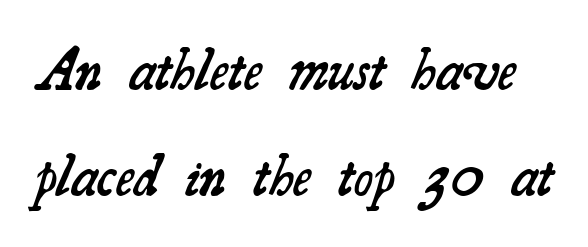
{"serif": "yes", "bold": "semi", "weight": "semibold", "width": "normal", "stroke_contrast": "medium", "x_height": "small", "monospaced": "no", "underline": "no", "line_spacing_ratio": 1.82, "letter_spacing": "normal", "letter_spacing_em": 0.0, "glyph_px": 58}
